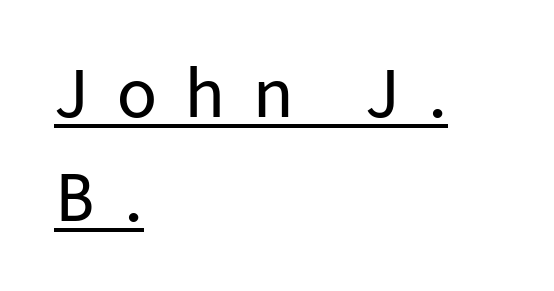
{"serif": "no", "italic": "no", "width": "normal", "stroke_contrast": "low", "x_height": "medium", "monospaced": "no", "underline": "yes", "align": "left", "line_spacing": "normal", "line_spacing_ratio": 1.6, "letter_spacing": "wide", "letter_spacing_em": 0.42, "glyph_px": 65}
